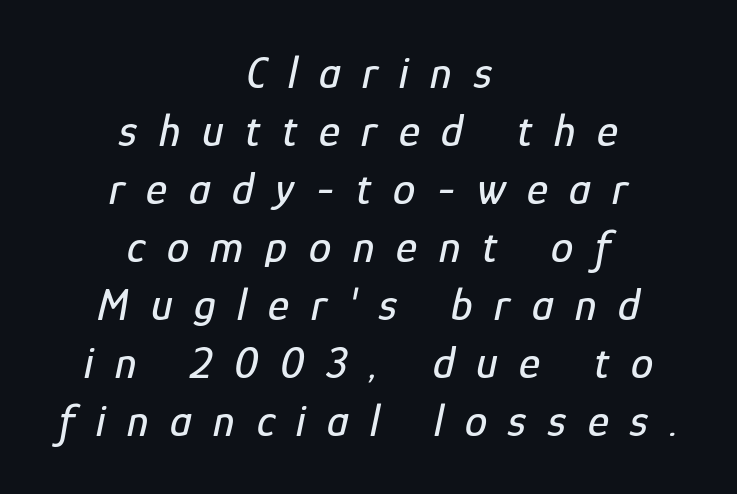
The image shows 45 px condensed type, italic (leaning right); set centered, normal line spacing (1.29x), unusually wide letter spacing (+0.48 em), not underlined; low stroke contrast and a medium x-height.
